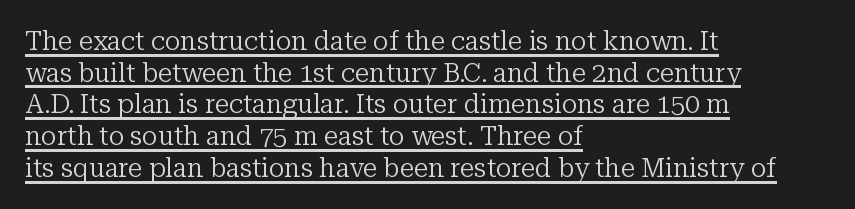
The image shows 26 px text type, upright; set left-aligned, line spacing 1.22x, normal letter spacing, underlined.
